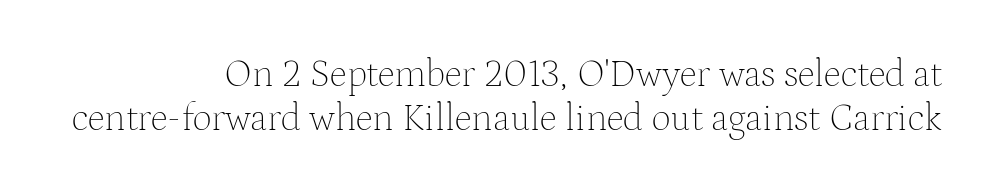
{"serif": "yes", "italic": "no", "bold": "no", "weight": "thin", "width": "normal", "stroke_contrast": "medium", "x_height": "medium", "monospaced": "no", "underline": "no", "align": "right", "line_spacing": "tight", "line_spacing_ratio": 1.15, "letter_spacing": "normal", "letter_spacing_em": 0.0, "glyph_px": 38}
